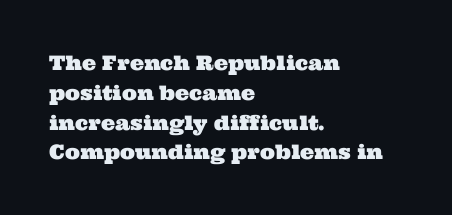
These lines are set flush left with a ragged right edge. The tracking reads as untouched default to a designer's eye. A typesetter would call this leading conventional body-copy spacing. This rendering features lettering with no underline.
